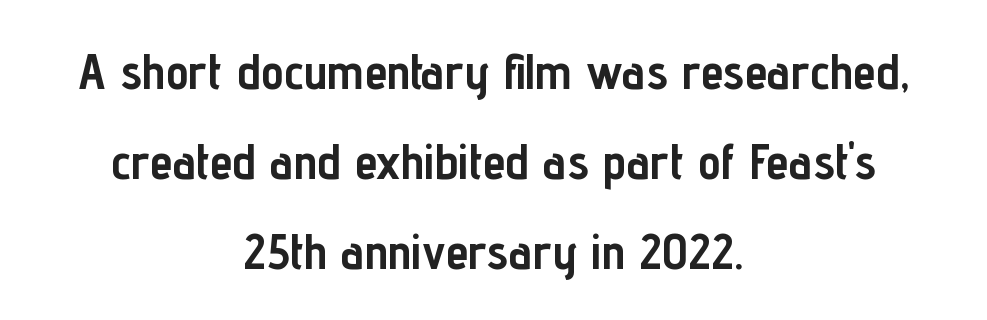
{"serif": "no", "italic": "no", "bold": "yes", "weight": "semibold", "width": "condensed", "stroke_contrast": "low", "x_height": "medium", "monospaced": "no", "underline": "no", "align": "center", "line_spacing_ratio": 1.76, "letter_spacing": "normal", "letter_spacing_em": 0.0, "glyph_px": 51}
